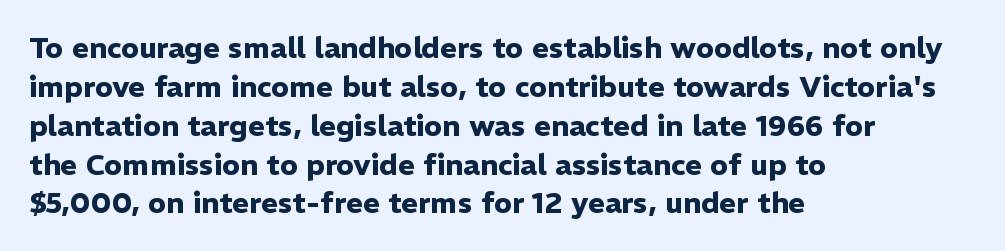
Q: Is the text bold? A: Yes.
Q: Is the text italic (slanted)? A: No, it is upright.
Q: Is the typeface a serif or a sans-serif typeface? A: Sans-serif.
Q: Is the text underlined? A: No.
Q: How is the paragraph aligned? A: Left-aligned.
Q: Is the spacing between letters normal or unusually wide? A: Normal.
Q: Is the spacing between lines tight, normal or loose? A: Normal.
Q: Width (condensed, normal, or wide)? A: Normal.
Q: Stroke contrast? A: Low.
Q: x-height? A: Medium.
Q: Monospaced? A: No.
